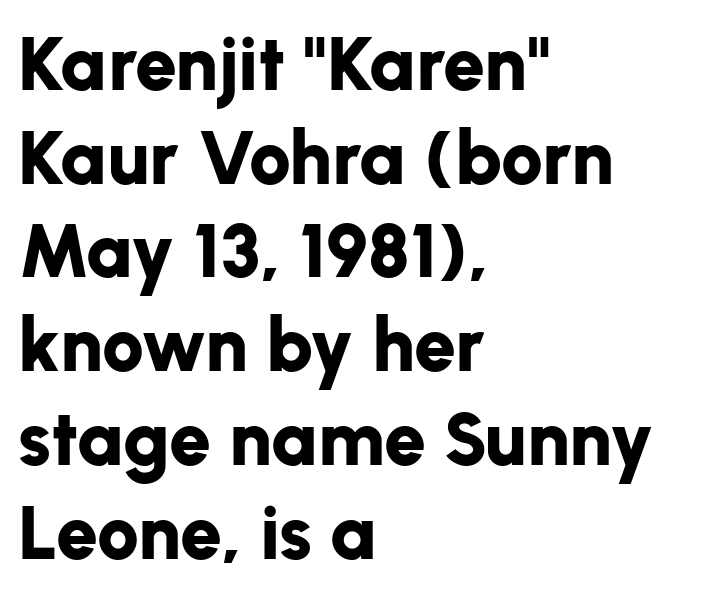
In terms of letterspacing, this is plain default setting. The space directly below the letters is spotless. Rows of type keep a routine distance in the vertical direction. The face used here is proportionally spaced, like ordinary book or web type. Serif or sans? Sans — the stroke terminals are bare.
